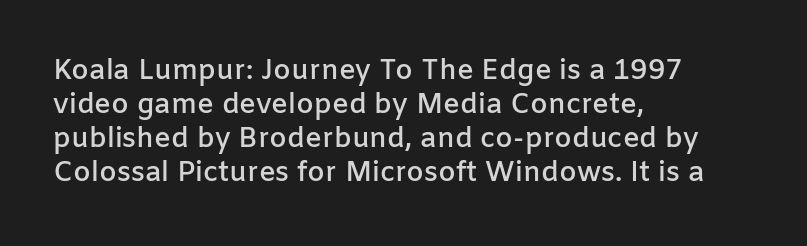
Q: Is the text bold? A: Semi-bold.
Q: Is the text italic (slanted)? A: No, it is upright.
Q: Is the typeface a serif or a sans-serif typeface? A: Sans-serif.
Q: Is the text underlined? A: No.
Q: How is the paragraph aligned? A: Left-aligned.
Q: Is the spacing between letters normal or unusually wide? A: Normal.
Q: Width (condensed, normal, or wide)? A: Normal.
Q: Stroke contrast? A: Low.
Q: x-height? A: Medium.
Q: Monospaced? A: No.
